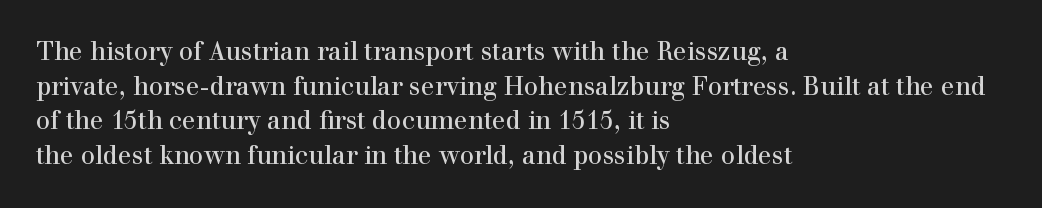
The letters stand straight up with perfectly vertical stems. The typesetter chose a ragged-right arrangement here. What's the leading like? Ordinary, nothing unusual. Nothing unusual about the tracking: characters are spaced as the font intends. Is the stroke heavy? The answer is a plain regular-or-lighter.
